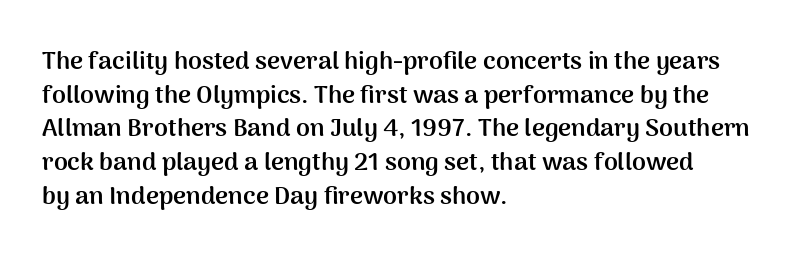
The image shows 25 px bold type, upright; set left-aligned, normal line spacing (1.35x), normal letter spacing, not underlined.
